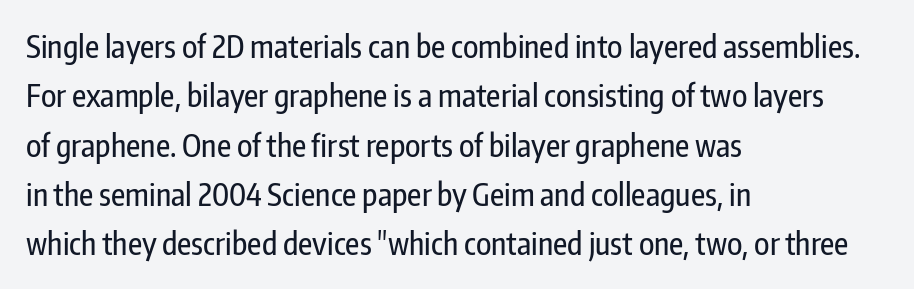
{"serif": "no", "italic": "no", "width": "condensed", "stroke_contrast": "low", "x_height": "medium", "monospaced": "no", "underline": "no", "align": "left", "line_spacing": "normal", "line_spacing_ratio": 1.59, "letter_spacing": "normal", "letter_spacing_em": 0.0, "glyph_px": 31}
